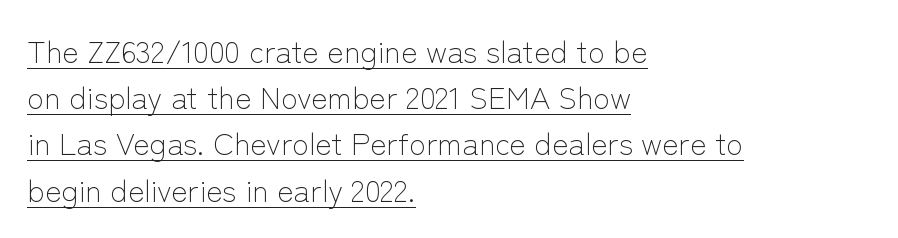
{"serif": "no", "italic": "no", "bold": "no", "weight": "light", "width": "normal", "stroke_contrast": "low", "x_height": "medium", "monospaced": "no", "underline": "yes", "align": "left", "line_spacing": "normal", "line_spacing_ratio": 1.49, "letter_spacing": "normal", "letter_spacing_em": 0.0, "glyph_px": 31}
